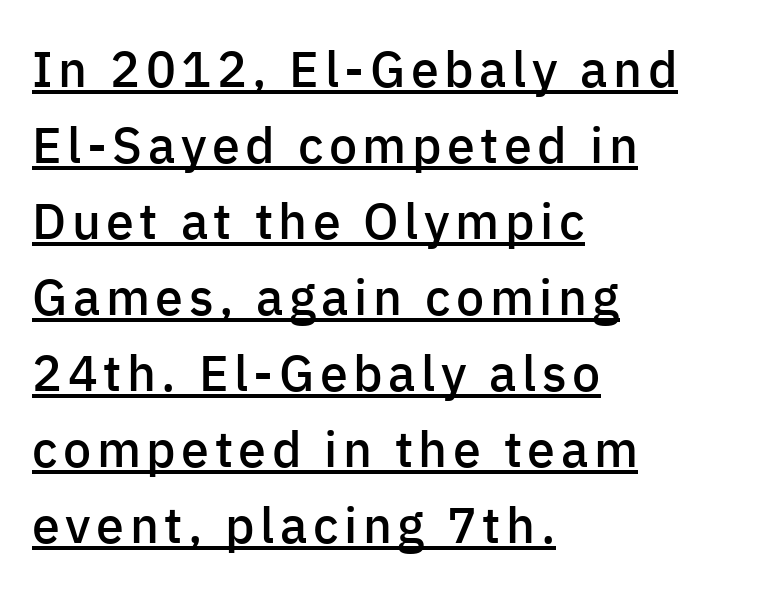
The image shows 50 px semibold sans-serif type, upright; set left-aligned, normal line spacing (1.52x), underlined; low stroke contrast and a medium x-height.
